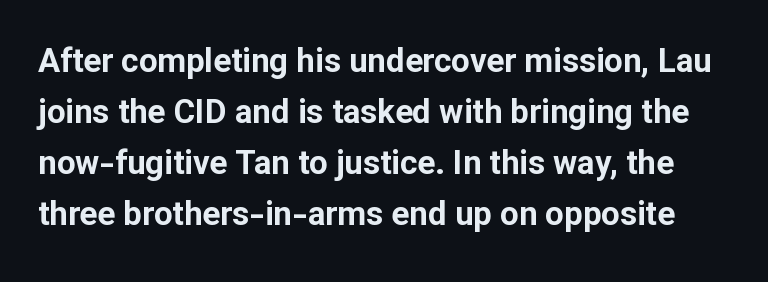
The image shows 33 px bold sans-serif type, upright; set normal line spacing (1.55x), normal letter spacing, not underlined; low stroke contrast and a medium x-height.
